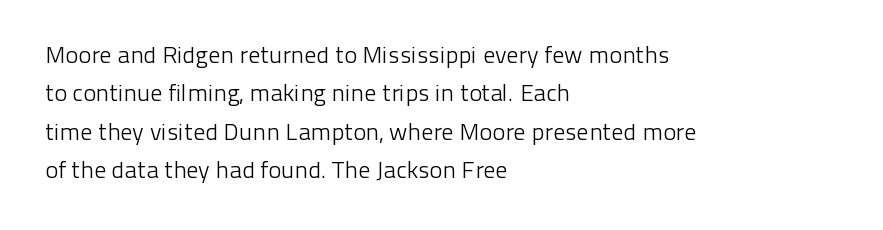
Plain, unruled lines of type. No heavy texture on the line: the type isn't bold. Look at the tracking — it's just the regular setting, nothing added. The axis of the letterforms is exactly vertical. The rows are spaced the way most documents space them.
